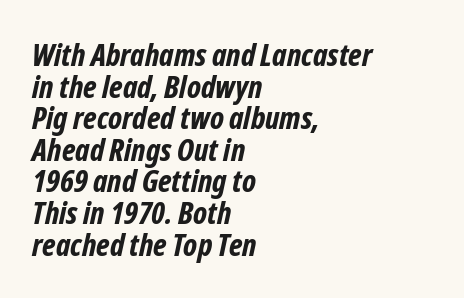
{"serif": "no", "bold": "yes", "weight": "bold", "width": "condensed", "stroke_contrast": "low", "x_height": "medium", "monospaced": "no", "underline": "no", "align": "left", "line_spacing": "tight", "line_spacing_ratio": 1.02, "letter_spacing": "normal", "letter_spacing_em": 0.0, "glyph_px": 31}
